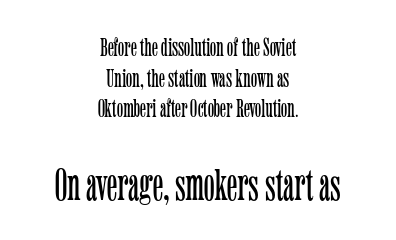
Each word holds together tightly as a unit, with standard inter-letter gaps. Is this a sans? No — the strokes have serifs. This is not heavy type; no bold has been used. Small over large — that's the arrangement of the two blocks here.
